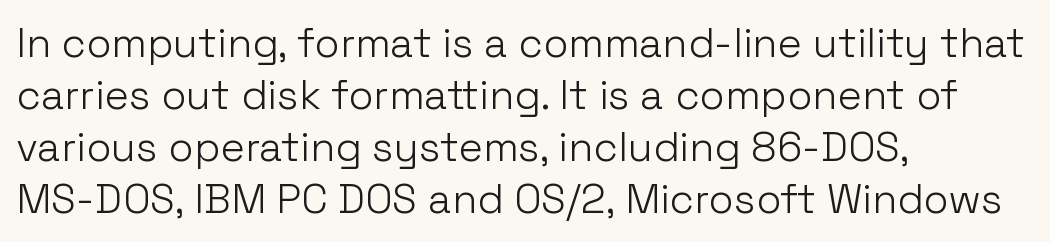
{"serif": "no", "italic": "no", "bold": "no", "weight": "light", "width": "normal", "stroke_contrast": "low", "x_height": "medium", "monospaced": "no", "underline": "no", "align": "left", "line_spacing": "normal", "line_spacing_ratio": 1.27, "letter_spacing": "normal", "letter_spacing_em": 0.0, "glyph_px": 41}
